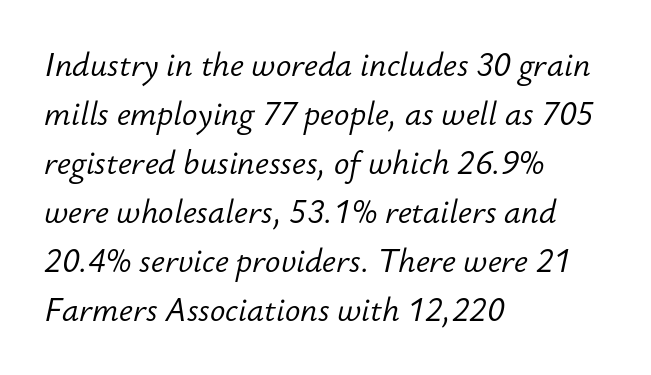
Q: Is the text bold? A: No.
Q: Is the text italic (slanted)? A: Yes, it leans right by about 12 degrees.
Q: Is the text underlined? A: No.
Q: How is the paragraph aligned? A: Left-aligned.
Q: Is the spacing between letters normal or unusually wide? A: Normal.
Q: Is the spacing between lines tight, normal or loose? A: Normal.
Q: Width (condensed, normal, or wide)? A: Normal.
Q: Stroke contrast? A: Low.
Q: x-height? A: Small.
Q: Monospaced? A: No.
